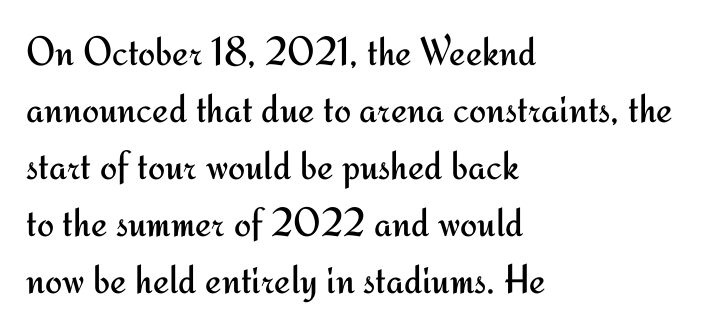
The image shows 41 px regular-weight sans-serif type, upright; set left-aligned, normal line spacing (1.39x), normal letter spacing, not underlined; medium stroke contrast and a small x-height.
